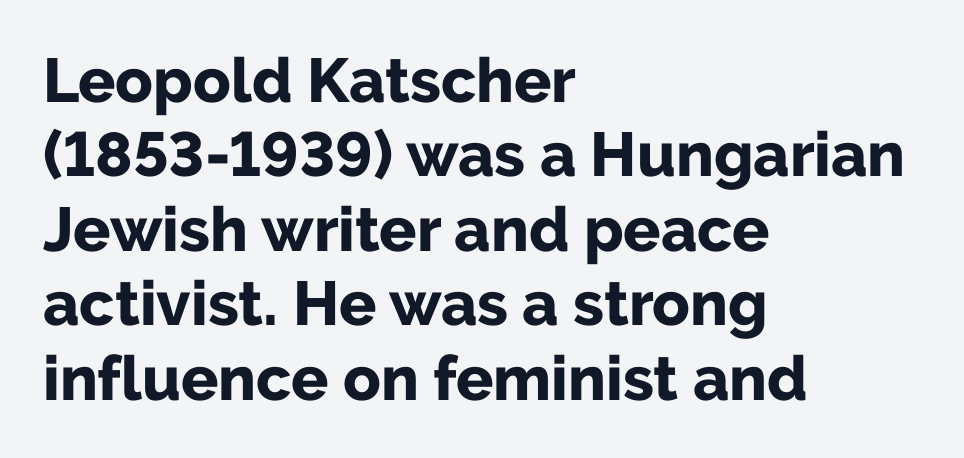
The image shows 62 px bold sans-serif type, upright; set left-aligned, line spacing 1.2x, normal letter spacing, not underlined; low stroke contrast and a medium x-height.
